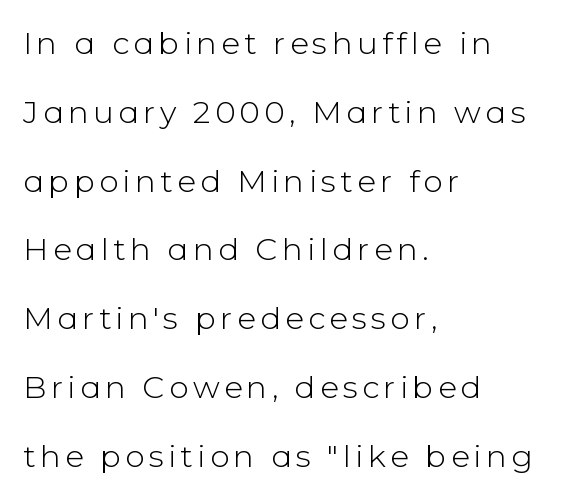
{"serif": "no", "italic": "no", "bold": "no", "weight": "light", "width": "normal", "stroke_contrast": "low", "x_height": "medium", "monospaced": "no", "underline": "no", "align": "left", "line_spacing": "loose", "line_spacing_ratio": 2.22, "glyph_px": 31}
